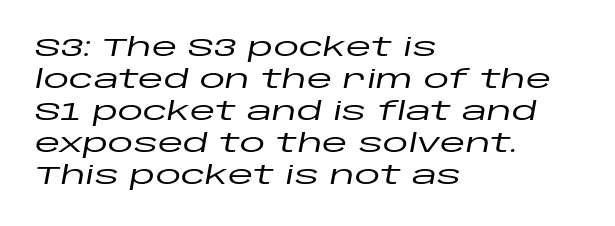
{"italic": "yes", "lean": "right", "slant_degrees": 10, "underline": "no", "align": "left", "line_spacing_ratio": 1.23, "letter_spacing": "normal", "letter_spacing_em": 0.0, "glyph_px": 26}
